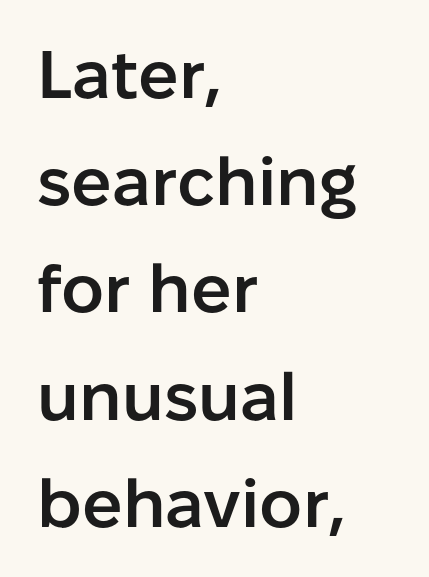
Q: Is the text bold? A: Semi-bold.
Q: Is the text italic (slanted)? A: No, it is upright.
Q: Is the typeface a serif or a sans-serif typeface? A: Sans-serif.
Q: Is the text underlined? A: No.
Q: How is the paragraph aligned? A: Left-aligned.
Q: Is the spacing between letters normal or unusually wide? A: Normal.
Q: Is the spacing between lines tight, normal or loose? A: Normal.
Q: Width (condensed, normal, or wide)? A: Normal.
Q: Stroke contrast? A: Low.
Q: x-height? A: Medium.
Q: Monospaced? A: No.
